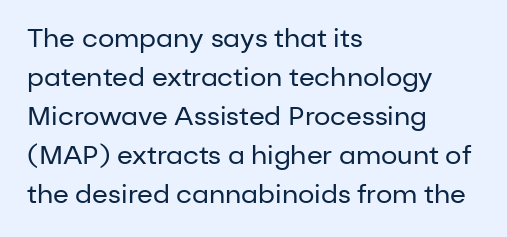
{"italic": "no", "bold": "no", "underline": "no", "align": "left", "line_spacing": "normal", "line_spacing_ratio": 1.5, "letter_spacing": "normal", "letter_spacing_em": 0.0, "glyph_px": 26}
